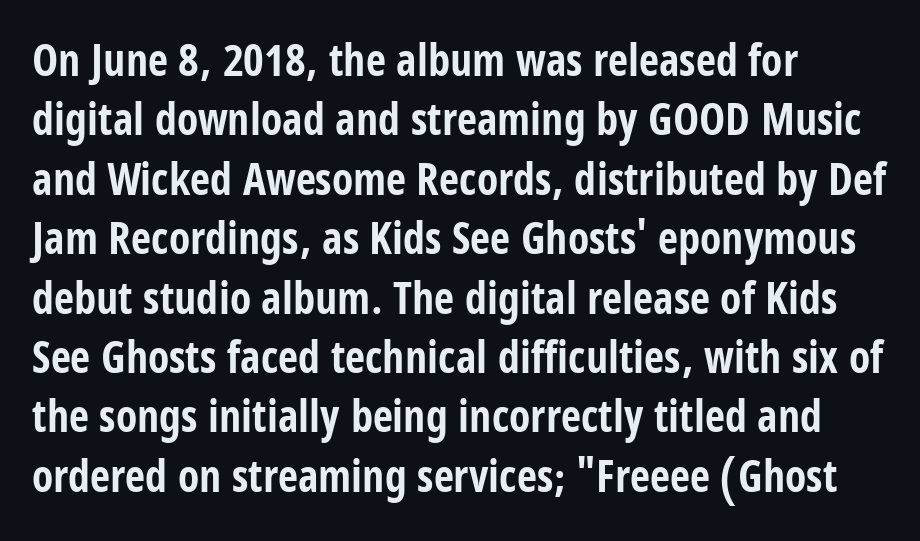
The image shows 44 px bold, condensed sans-serif type, upright; set left-aligned, normal line spacing (1.35x), normal letter spacing, not underlined; low stroke contrast and a large x-height.
